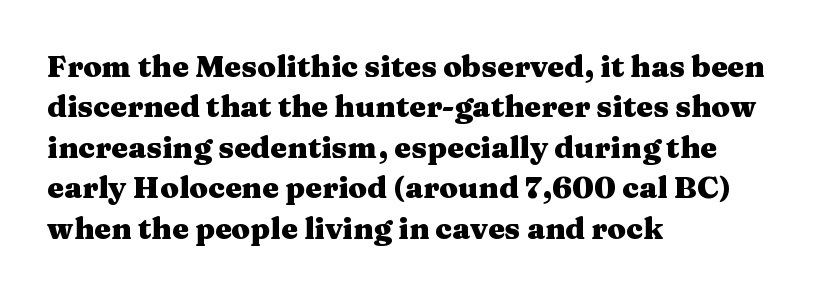
The image shows 30 px heavy, wide serif type, upright; set left-aligned, normal line spacing (1.35x), normal letter spacing, not underlined; medium stroke contrast and a medium x-height.
